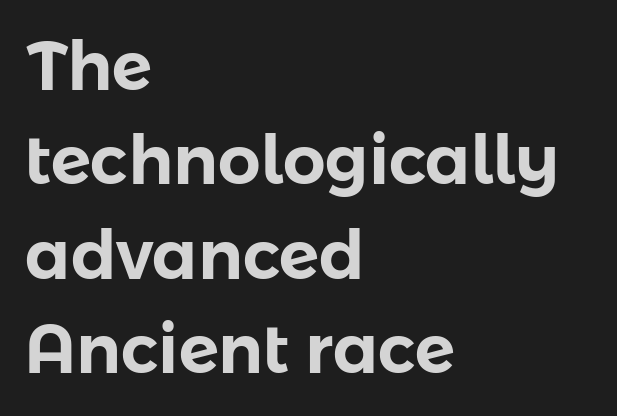
{"serif": "no", "italic": "no", "width": "normal", "stroke_contrast": "low", "x_height": "medium", "monospaced": "no", "underline": "no", "align": "left", "line_spacing": "normal", "line_spacing_ratio": 1.41, "letter_spacing": "normal", "letter_spacing_em": 0.0, "glyph_px": 67}
